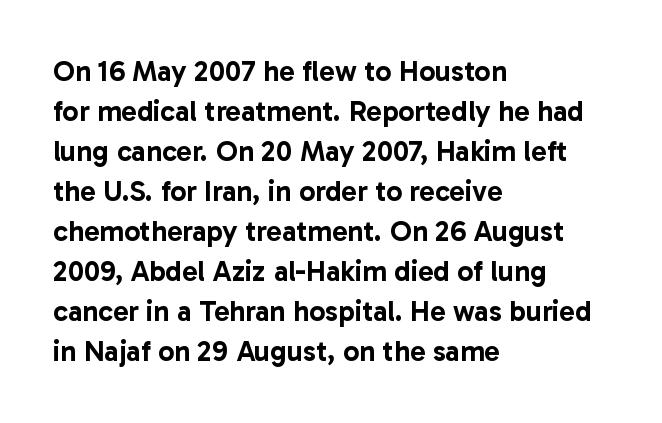
Q: Is the text italic (slanted)? A: No, it is upright.
Q: Is the typeface a serif or a sans-serif typeface? A: Sans-serif.
Q: Is the text underlined? A: No.
Q: How is the paragraph aligned? A: Left-aligned.
Q: Is the spacing between letters normal or unusually wide? A: Normal.
Q: Is the spacing between lines tight, normal or loose? A: Normal.
Q: Width (condensed, normal, or wide)? A: Normal.
Q: Stroke contrast? A: Low.
Q: x-height? A: Medium.
Q: Monospaced? A: No.
